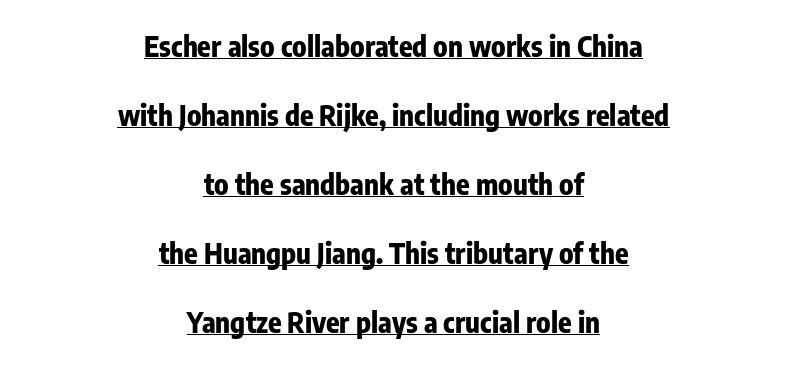
The image shows 28 px bold, condensed sans-serif type, upright; set centered, loose line spacing (2.46x), normal letter spacing, underlined; low stroke contrast and a medium x-height.
